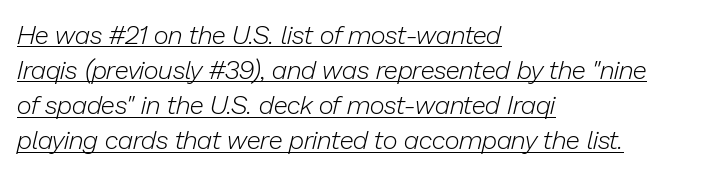
Q: Is the text bold? A: No.
Q: Is the text italic (slanted)? A: Yes, it leans right by about 13 degrees.
Q: Is the text underlined? A: Yes.
Q: How is the paragraph aligned? A: Left-aligned.
Q: Is the spacing between letters normal or unusually wide? A: Normal.
Q: Is the spacing between lines tight, normal or loose? A: Normal.
